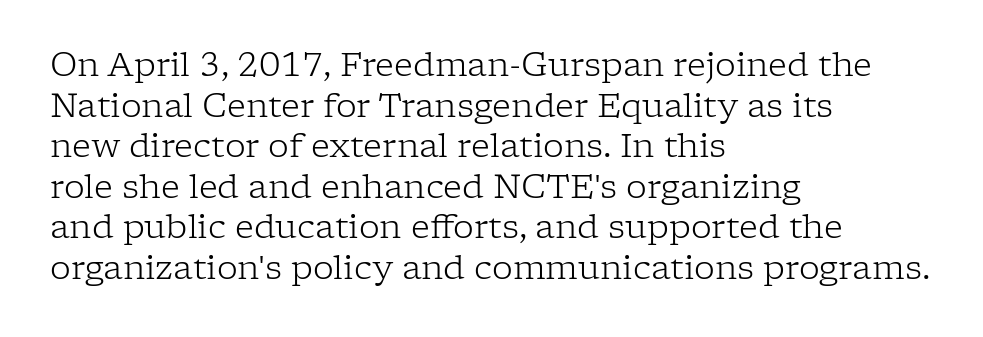
The face used here is seriffed, in the tradition of book romans. No italicization has been applied; the sample stays upright. Stroke thickness stays within the range of a standard reading face or lighter. Just letters on the line, the space beneath them empty. Compared with a centered layout, this one pins lines to the left instead. The letters advance in unequal steps, a hallmark of proportional type.
